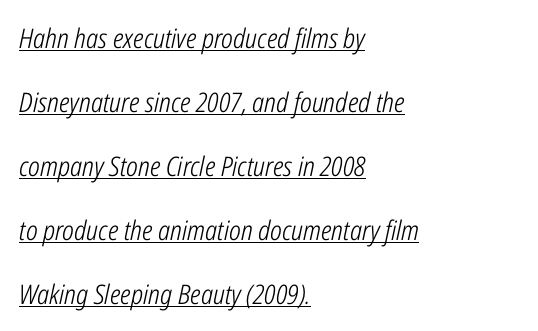
Q: Is the text bold? A: No.
Q: Is the text italic (slanted)? A: Yes, it leans right by about 12 degrees.
Q: Is the text underlined? A: Yes.
Q: How is the paragraph aligned? A: Left-aligned.
Q: Is the spacing between letters normal or unusually wide? A: Normal.
Q: Is the spacing between lines tight, normal or loose? A: Loose.
